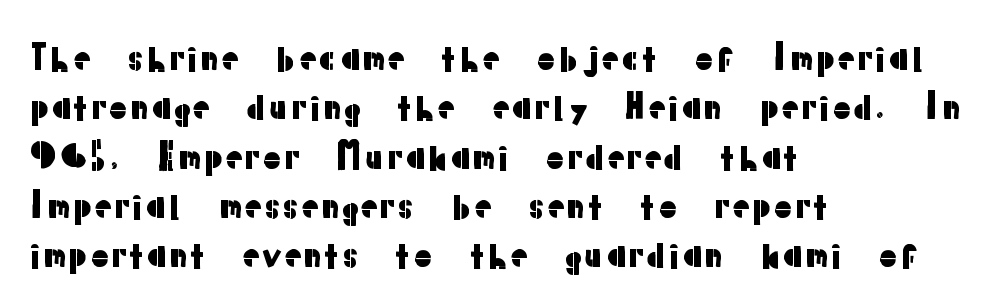
Plain, unruled lines of type. Proportional: the letters do not fall into vertical columns. The typography opts for an upright posture over an oblique one. These lines keep a tight, regular rhythm from letter to letter.
